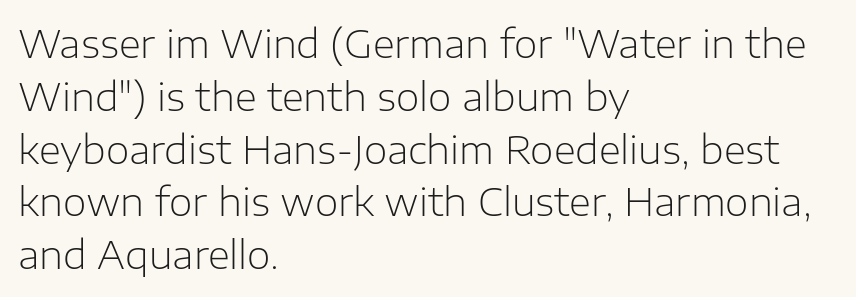
These lines were composed using upright roman letters. Does the type have serifs? No, each stem ends abruptly. Does extra space separate the letters? No, they use regular spacing. The rendering uses a moderate line-height, typical for paragraphs. Underlining? Definitely not there. The weight would be labelled regular, book, light, or lighter still.
